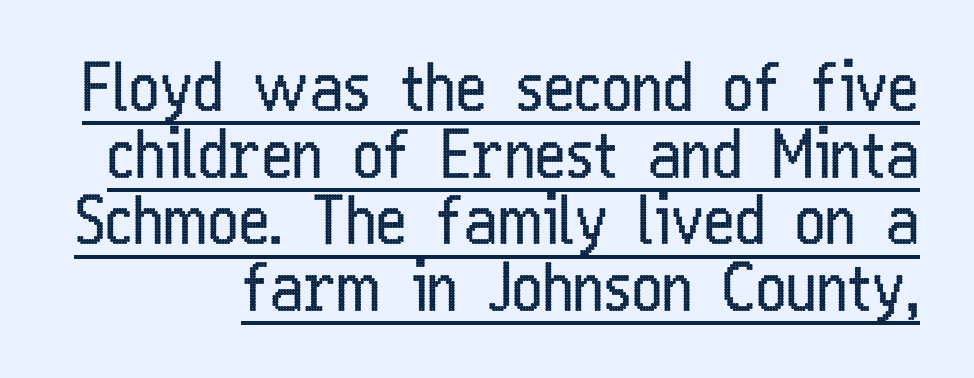
The image shows 66 px regular-weight, condensed sans-serif type, upright; set tight line spacing (1.01x), normal letter spacing, underlined; low stroke contrast and a medium x-height.
